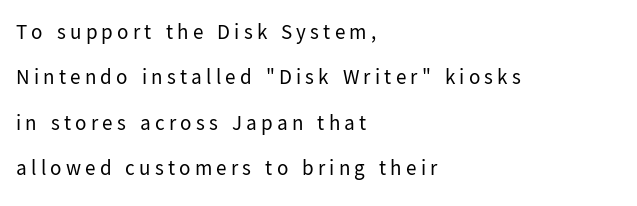
{"italic": "no", "bold": "no", "underline": "no", "align": "left", "line_spacing": "loose", "line_spacing_ratio": 2.16, "letter_spacing": "wide", "letter_spacing_em": 0.2, "glyph_px": 21}
